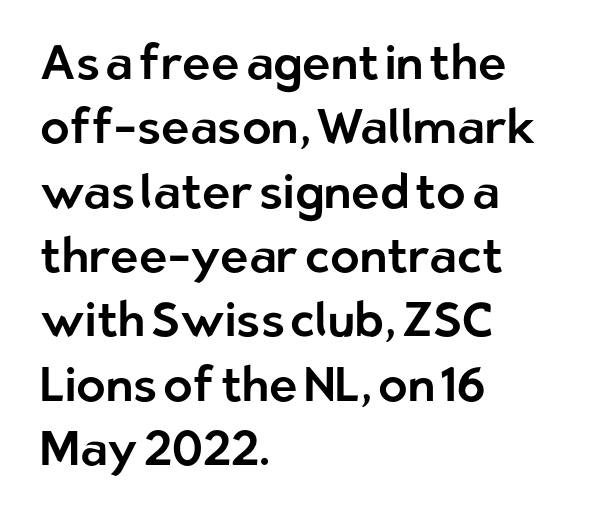
Q: Is the text italic (slanted)? A: No, it is upright.
Q: Is the typeface a serif or a sans-serif typeface? A: Sans-serif.
Q: Is the text underlined? A: No.
Q: How is the paragraph aligned? A: Left-aligned.
Q: Is the spacing between letters normal or unusually wide? A: Normal.
Q: Is the spacing between lines tight, normal or loose? A: Normal.
Q: Width (condensed, normal, or wide)? A: Normal.
Q: Stroke contrast? A: Low.
Q: x-height? A: Medium.
Q: Monospaced? A: No.
